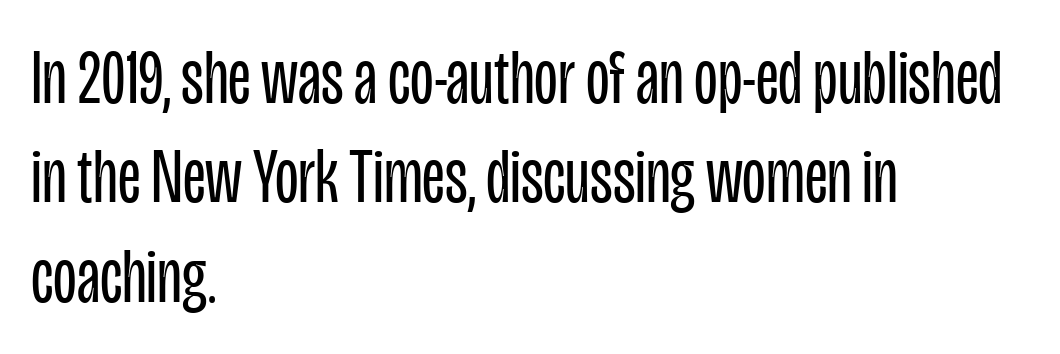
Q: Is the text bold? A: No.
Q: Is the text italic (slanted)? A: No, it is upright.
Q: Is the typeface a serif or a sans-serif typeface? A: Sans-serif.
Q: Is the text underlined? A: No.
Q: How is the paragraph aligned? A: Left-aligned.
Q: Is the spacing between letters normal or unusually wide? A: Normal.
Q: Is the spacing between lines tight, normal or loose? A: Normal.
Q: Width (condensed, normal, or wide)? A: Condensed.
Q: Stroke contrast? A: Low.
Q: x-height? A: Large.
Q: Monospaced? A: No.
